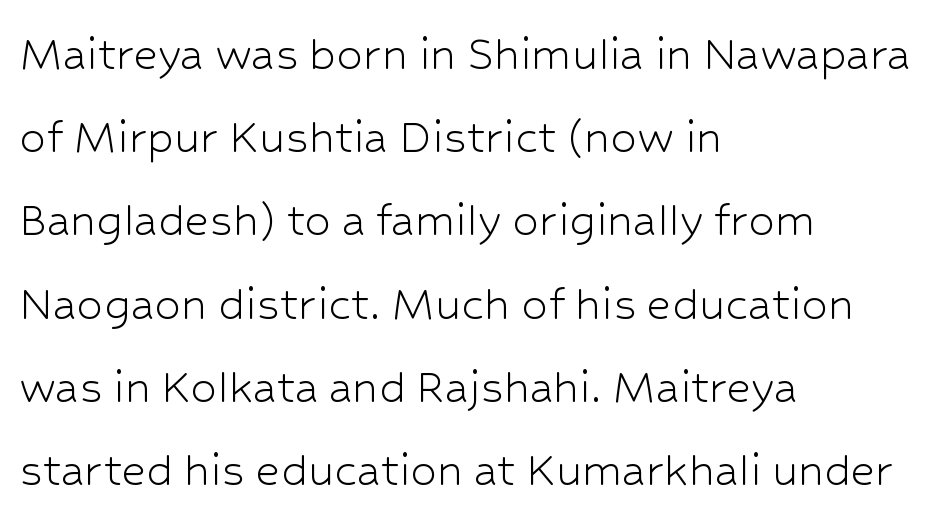
{"serif": "no", "italic": "no", "bold": "no", "weight": "light", "width": "normal", "stroke_contrast": "low", "x_height": "medium", "monospaced": "no", "underline": "no", "align": "left", "line_spacing": "normal", "line_spacing_ratio": 1.57, "letter_spacing": "normal", "letter_spacing_em": 0.0, "glyph_px": 53}
